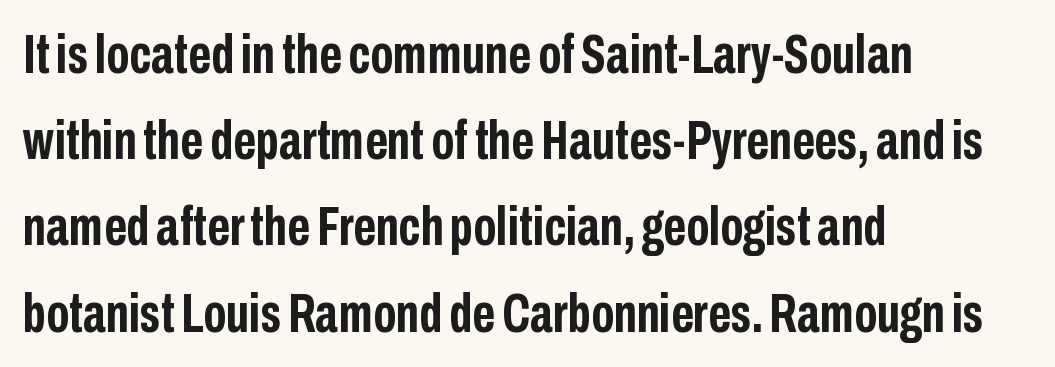
The image shows 56 px semibold, condensed sans-serif type, upright; set left-aligned, normal line spacing (1.54x), normal letter spacing, not underlined; low stroke contrast and a medium x-height.
